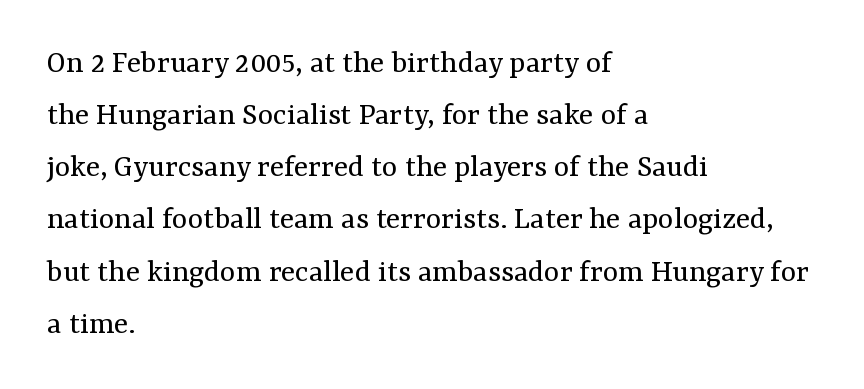
The image shows 33 px regular-weight serif type, upright; set left-aligned, normal line spacing (1.58x), normal letter spacing, not underlined; medium stroke contrast and a medium x-height.
